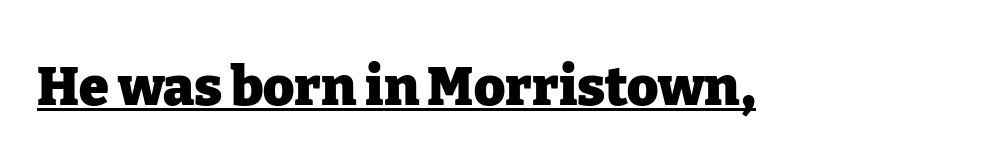
{"serif": "yes", "italic": "no", "bold": "yes", "weight": "heavy", "width": "normal", "stroke_contrast": "low", "x_height": "medium", "monospaced": "no", "underline": "yes", "letter_spacing": "normal", "letter_spacing_em": 0.0, "glyph_px": 54}
